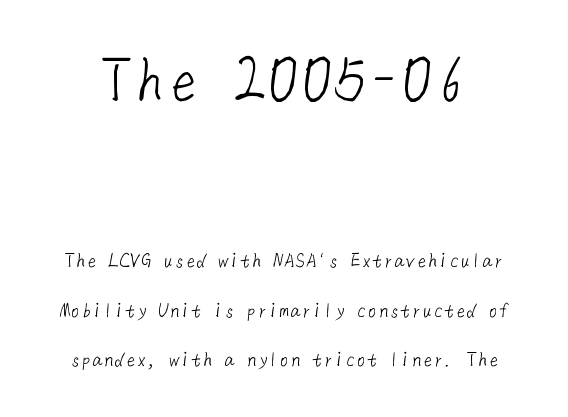
The face used here is rendered with its standard letterfit. The glyphs are unaccompanied by any horizontal stroke below them. Heft: none added — not bold. Does the leading feel generous? Absolutely, it's lavish.
